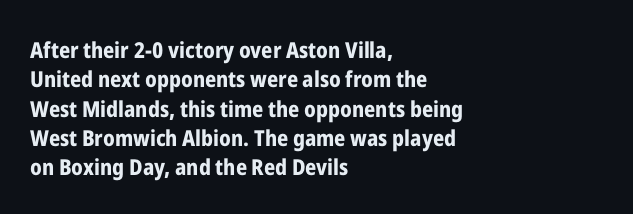
Every character sits straight up, as roman type does. Visually the block forms a straight wall on the left and a jagged coastline on the right. I'd describe the lettering as bold — thick and assertive. Unmarked baselines from the first word to the last.
